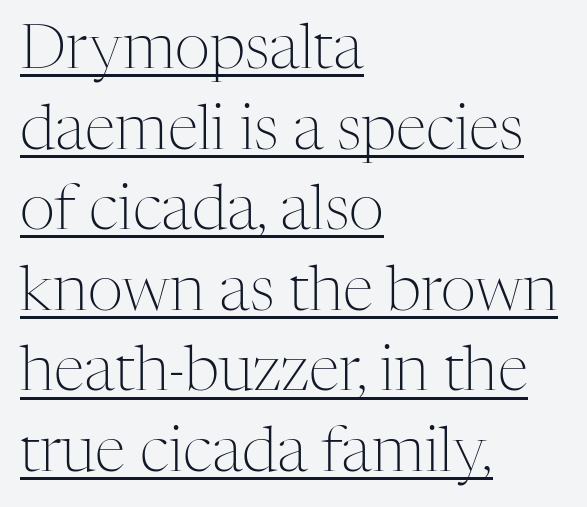
This is underlined copy, the kind a proofreader might mark for attention. The lettering stays uniformly vertical, giving the passage a roman look. A student would call this left alignment; a typographer would say flush left, rag right. Looks like regular typesetting: each glyph gets only the width it needs. Leading: standard. The typeface chosen for these lines features serifs.
